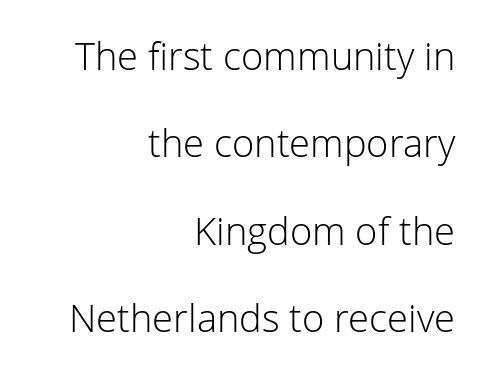
Q: Is the text bold? A: No.
Q: Is the text italic (slanted)? A: No, it is upright.
Q: Is the typeface a serif or a sans-serif typeface? A: Sans-serif.
Q: Is the text underlined? A: No.
Q: How is the paragraph aligned? A: Right-aligned.
Q: Is the spacing between letters normal or unusually wide? A: Normal.
Q: Is the spacing between lines tight, normal or loose? A: Loose.
Q: Width (condensed, normal, or wide)? A: Normal.
Q: Stroke contrast? A: Low.
Q: x-height? A: Medium.
Q: Monospaced? A: No.
